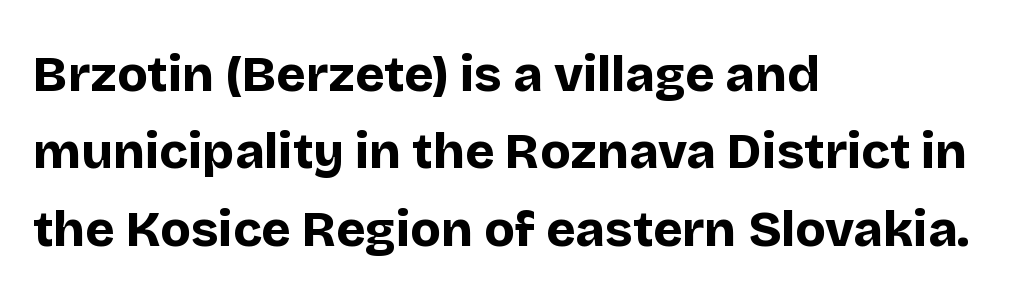
The image shows 50 px bold sans-serif type, upright; set left-aligned, normal line spacing (1.55x), normal letter spacing, not underlined; low stroke contrast and a large x-height.
